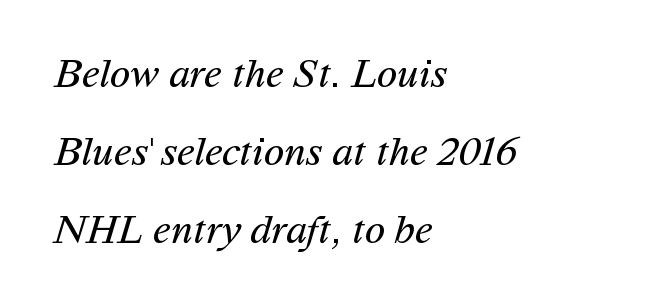
Q: Is the text bold? A: No.
Q: Is the typeface a serif or a sans-serif typeface? A: Sans-serif.
Q: Is the text underlined? A: No.
Q: How is the paragraph aligned? A: Left-aligned.
Q: Is the spacing between letters normal or unusually wide? A: Normal.
Q: Width (condensed, normal, or wide)? A: Normal.
Q: Stroke contrast? A: Medium.
Q: x-height? A: Medium.
Q: Monospaced? A: No.
